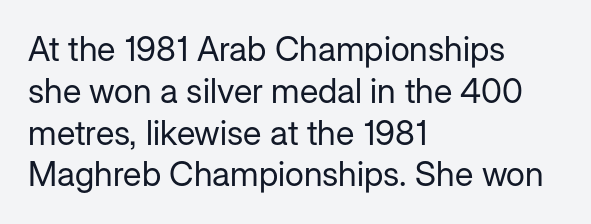
The letters advance in unequal steps, a hallmark of proportional type. Every row of glyphs begins at an identical x-position on the left. Beneath every word, the page is bare. The type sits square on the baseline with zero lean. The font sits on the lighter half of the weight spectrum, regular included. Nope, no serifs anywhere on these letters.
